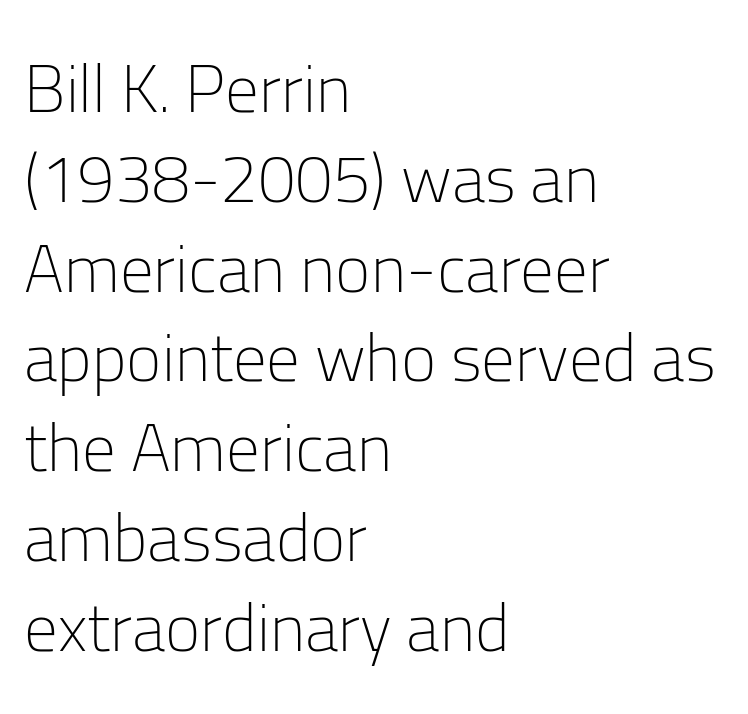
{"serif": "no", "italic": "no", "bold": "no", "weight": "light", "width": "normal", "stroke_contrast": "low", "x_height": "medium", "monospaced": "no", "underline": "no", "align": "left", "line_spacing": "normal", "line_spacing_ratio": 1.34, "letter_spacing": "normal", "letter_spacing_em": 0.0, "glyph_px": 67}
